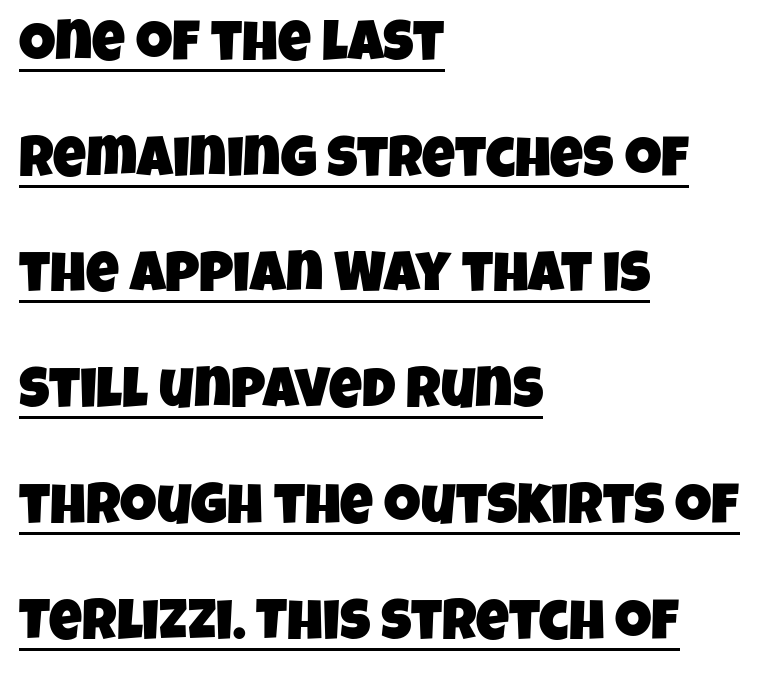
The image shows 57 px condensed sans-serif type; set left-aligned, loose line spacing (2.03x), normal letter spacing, underlined; low stroke contrast and a large x-height.
